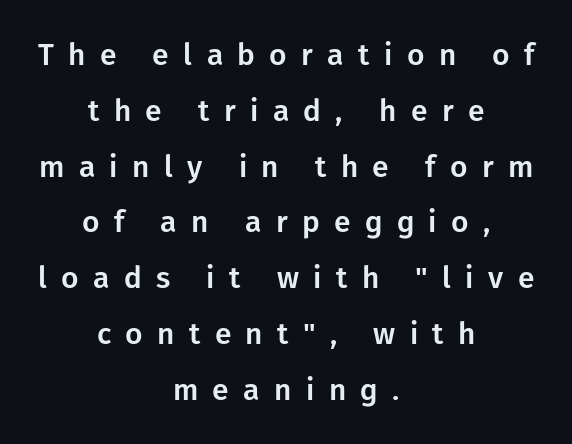
{"serif": "no", "italic": "no", "width": "normal", "stroke_contrast": "low", "x_height": "medium", "monospaced": "no", "underline": "no", "align": "center", "line_spacing_ratio": 1.86, "letter_spacing": "wide", "letter_spacing_em": 0.48, "glyph_px": 30}
